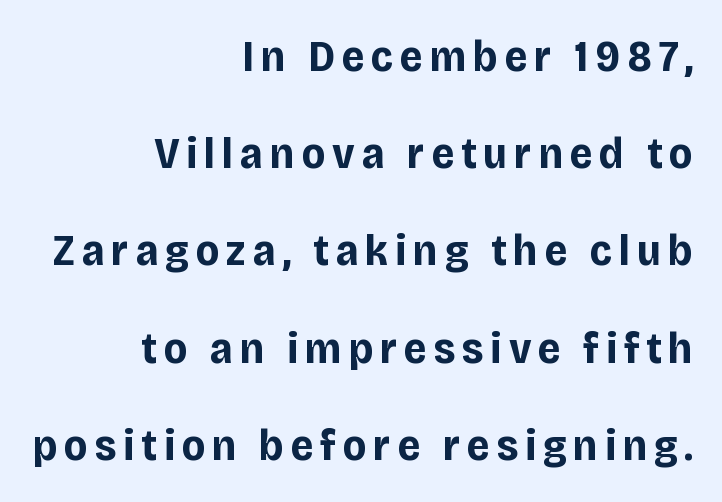
Letters rest on an invisible, unmarked baseline. Compared with typical paragraphs, the rows here are farther apart. Observe the absence of serifs on each vertical stroke in this sample. The rag falls on the left side of this text block. Caption: bold face, heavy strokes. Varying glyph widths throughout — classic text-font behaviour.
